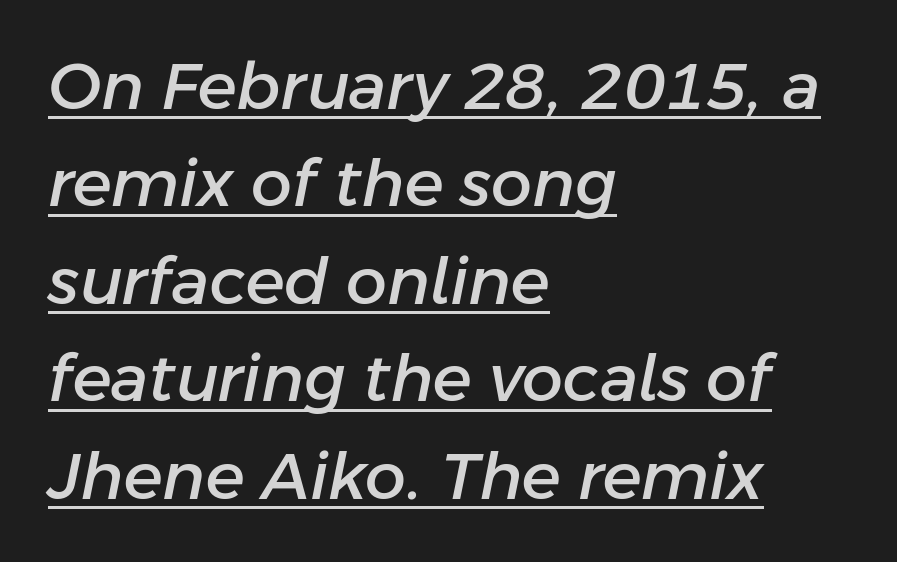
{"italic": "yes", "lean": "right", "slant_degrees": 11, "width": "normal", "stroke_contrast": "low", "x_height": "medium", "monospaced": "no", "underline": "yes", "align": "left", "line_spacing": "normal", "line_spacing_ratio": 1.5, "letter_spacing": "normal", "letter_spacing_em": 0.0, "glyph_px": 65}
